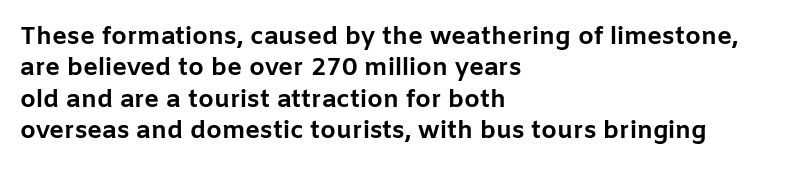
The image shows 25 px bold type, upright; set left-aligned, normal line spacing (1.26x), normal letter spacing, not underlined.
